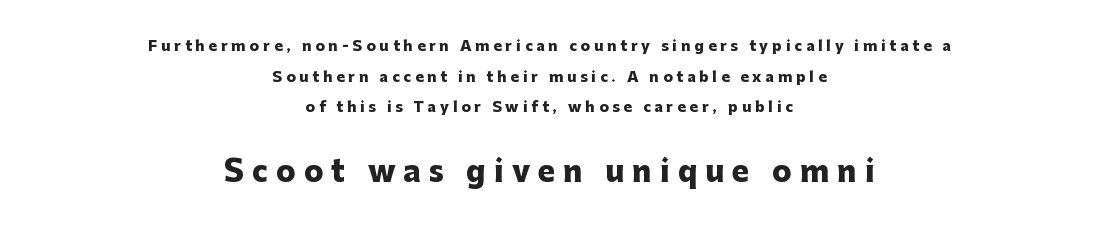
The image shows 29 px heavy sans-serif type, upright; set centered, loose line spacing (2.18x), unusually wide letter spacing (+0.28 em), not underlined; the second (bottom) block is 2.07x larger; low stroke contrast and a medium x-height.
